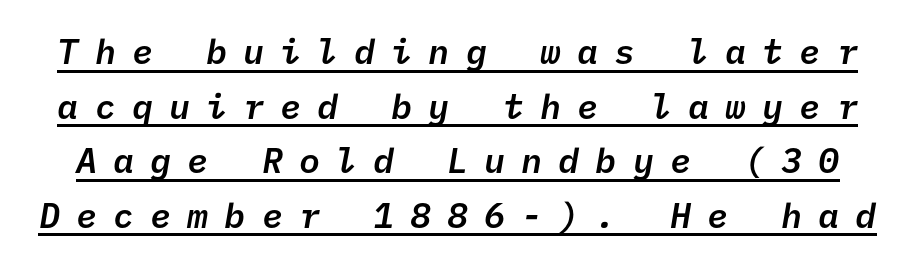
The image shows 35 px semibold sans-serif type; set normal line spacing (1.56x), unusually wide letter spacing (+0.46 em), underlined; low stroke contrast and a medium x-height.
